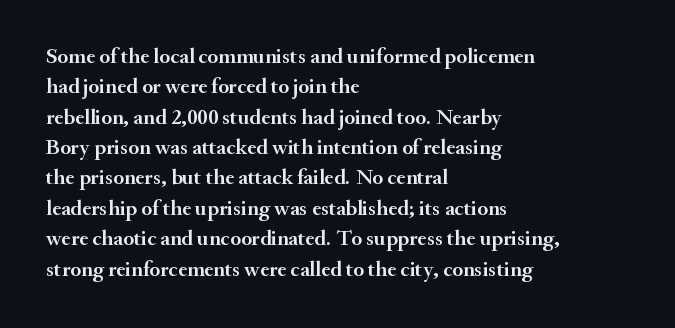
Descenders are the only things crossing below the line. The paragraph has a hard left edge and a soft right edge. Nothing unusual about the tracking: characters are spaced as the font intends. Vertically, the passage feels balanced, rows spaced as you'd expect. If you drew a line through each stem, it would be perfectly vertical.
